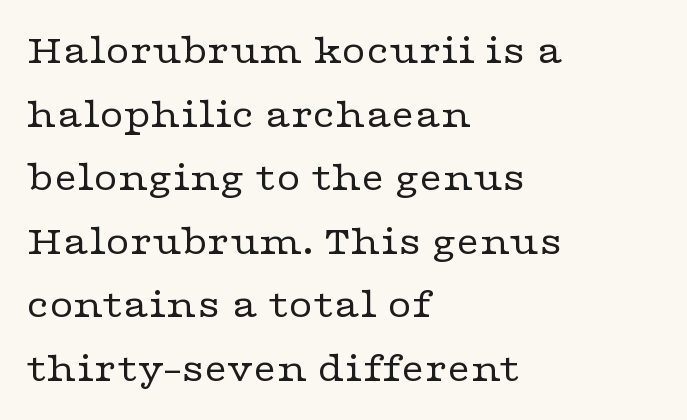
Q: Is the text bold? A: No.
Q: Is the text italic (slanted)? A: No, it is upright.
Q: Is the typeface a serif or a sans-serif typeface? A: Serif.
Q: Is the text underlined? A: No.
Q: How is the paragraph aligned? A: Left-aligned.
Q: Is the spacing between letters normal or unusually wide? A: Normal.
Q: Is the spacing between lines tight, normal or loose? A: Normal.
Q: Width (condensed, normal, or wide)? A: Wide.
Q: Stroke contrast? A: Low.
Q: x-height? A: Medium.
Q: Monospaced? A: No.
